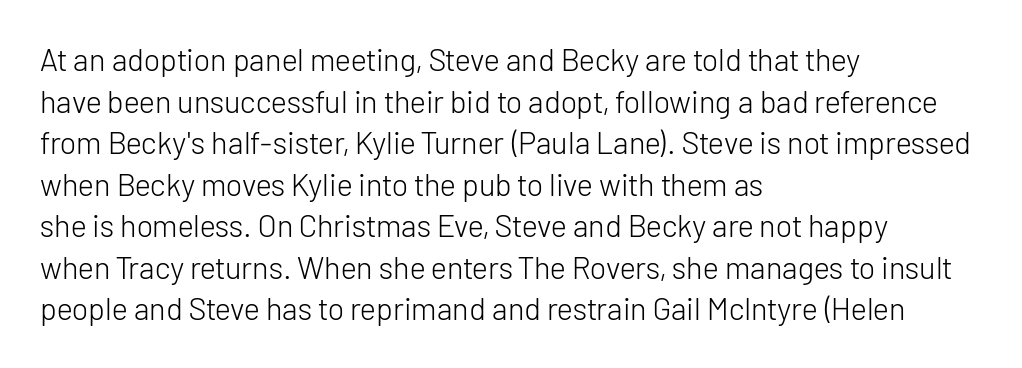
Q: Is the text bold? A: No.
Q: Is the text italic (slanted)? A: No, it is upright.
Q: Is the typeface a serif or a sans-serif typeface? A: Sans-serif.
Q: Is the text underlined? A: No.
Q: How is the paragraph aligned? A: Left-aligned.
Q: Is the spacing between letters normal or unusually wide? A: Normal.
Q: Is the spacing between lines tight, normal or loose? A: Normal.
Q: Width (condensed, normal, or wide)? A: Normal.
Q: Stroke contrast? A: Low.
Q: x-height? A: Medium.
Q: Monospaced? A: No.
